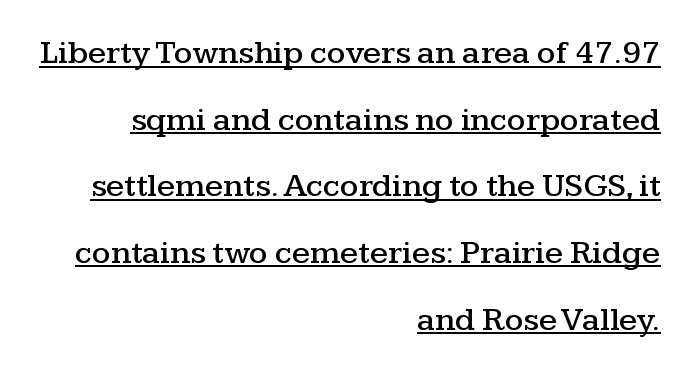
{"serif": "yes", "italic": "no", "width": "wide", "stroke_contrast": "medium", "x_height": "medium", "monospaced": "no", "underline": "yes", "align": "right", "line_spacing": "loose", "line_spacing_ratio": 2.02, "letter_spacing": "normal", "letter_spacing_em": 0.0, "glyph_px": 33}
